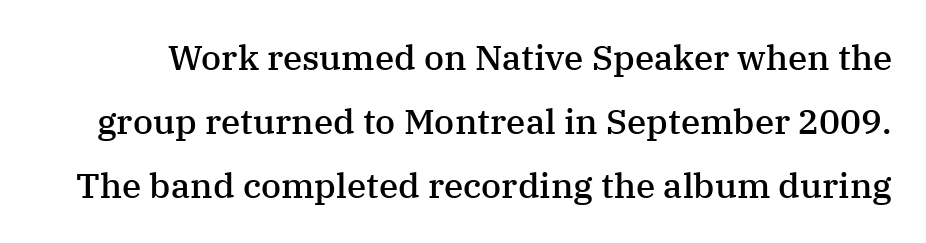
These lines are rendered in a variable-pitch font. Underline: absent. Weight: semibold (demi). Rendered with straight, roman letterforms. A typesetter would call this zero additional tracking. The passage shown is typeset with a serif family.
